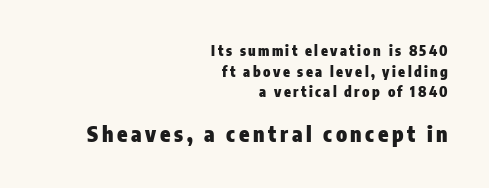
The image shows 21 px bold type, upright; set right-aligned, normal line spacing (1.47x), not underlined; the second (bottom) block is 1.5x larger.
